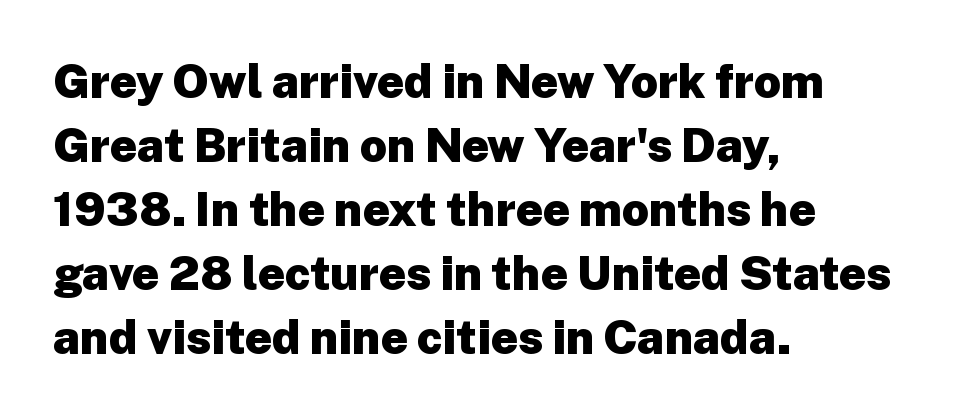
Q: Is the text bold? A: Yes.
Q: Is the text italic (slanted)? A: No, it is upright.
Q: Is the typeface a serif or a sans-serif typeface? A: Sans-serif.
Q: Is the text underlined? A: No.
Q: How is the paragraph aligned? A: Left-aligned.
Q: Is the spacing between letters normal or unusually wide? A: Normal.
Q: Is the spacing between lines tight, normal or loose? A: Normal.
Q: Width (condensed, normal, or wide)? A: Normal.
Q: Stroke contrast? A: Low.
Q: x-height? A: Medium.
Q: Monospaced? A: No.
